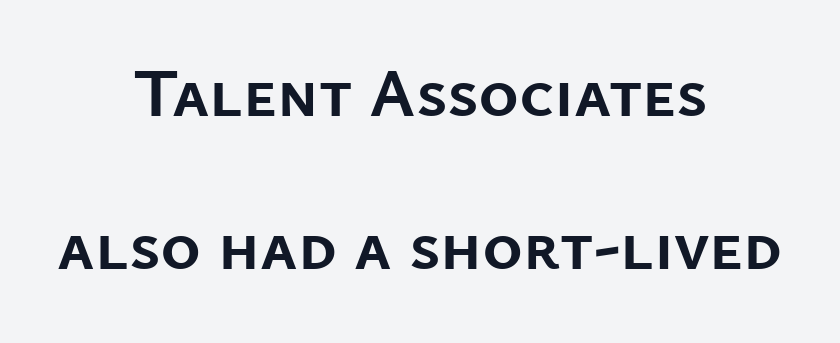
Designer's note — italics off, roman on. The letters sit at their default tracking, neither squeezed nor spread. Honestly, there is no underline to notice here at all. Compared with an ordinary text face, these strokes are far heavier — a full bold. Classification — sans serif.
